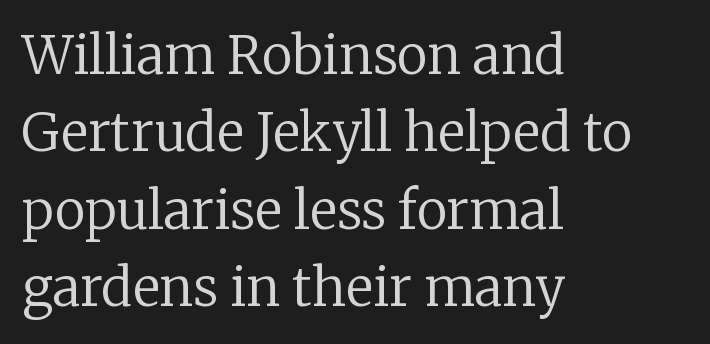
{"serif": "yes", "italic": "no", "bold": "no", "weight": "regular", "width": "normal", "stroke_contrast": "low", "x_height": "medium", "monospaced": "no", "underline": "no", "align": "left", "line_spacing": "normal", "line_spacing_ratio": 1.49, "letter_spacing": "normal", "letter_spacing_em": 0.0, "glyph_px": 52}
